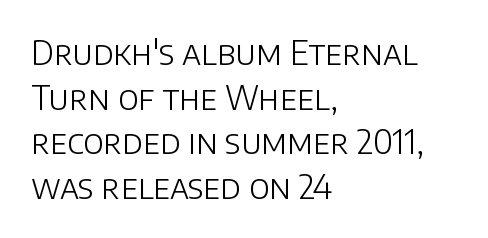
{"serif": "no", "italic": "no", "bold": "no", "weight": "light", "width": "normal", "stroke_contrast": "low", "x_height": "large", "monospaced": "no", "underline": "no", "align": "left", "line_spacing": "normal", "line_spacing_ratio": 1.35, "letter_spacing": "normal", "letter_spacing_em": 0.0, "glyph_px": 33}
